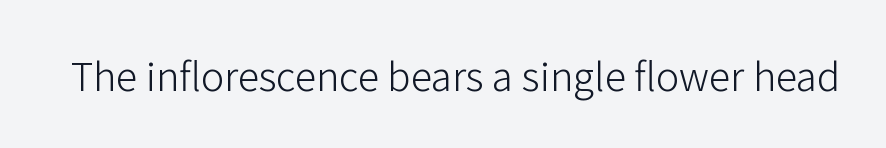
The image shows 39 px light sans-serif type, upright; set normal letter spacing, not underlined; low stroke contrast and a medium x-height.
